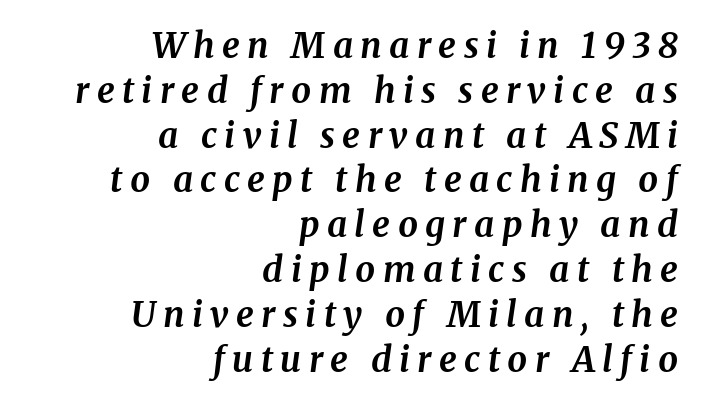
The image shows 35 px bold serif type, italic (leaning right); set right-aligned, normal line spacing (1.28x), unusually wide letter spacing (+0.21 em), not underlined; medium stroke contrast and a medium x-height.
